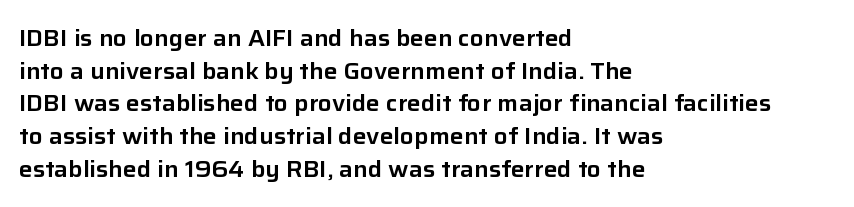
{"italic": "no", "underline": "no", "align": "left", "line_spacing": "normal", "line_spacing_ratio": 1.42, "letter_spacing": "normal", "letter_spacing_em": 0.0, "glyph_px": 23}
